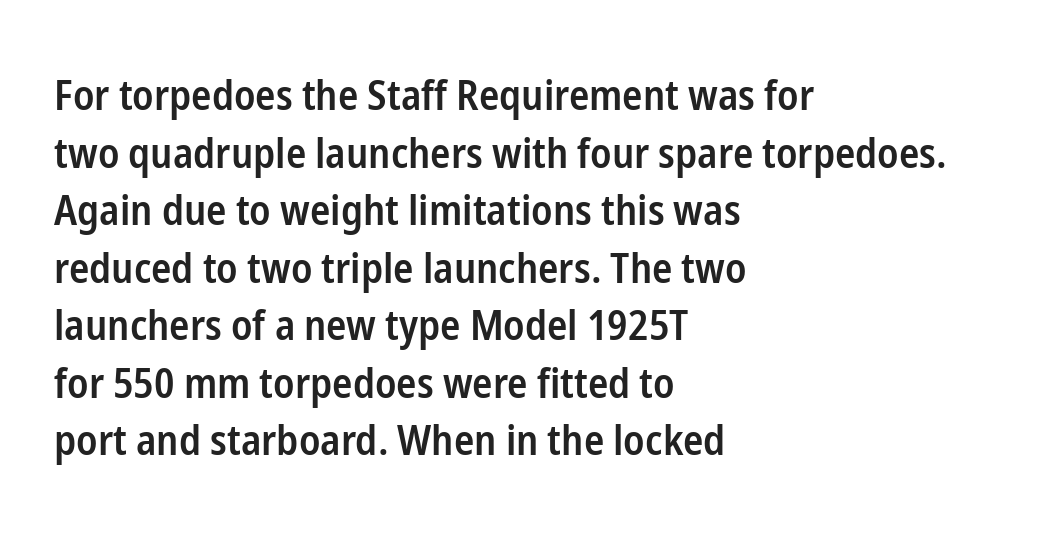
The image shows 42 px semibold, condensed sans-serif type, upright; set left-aligned, normal line spacing (1.37x), normal letter spacing, not underlined; low stroke contrast and a medium x-height.
